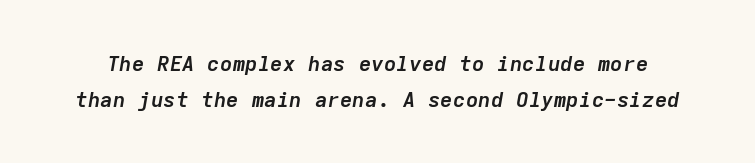
A typesetter would call this zero additional tracking. The typesetting leans heavy: a genuine bold. Italic: yes, the glyphs are oblique. Just letters on the line, the space beneath them empty.
